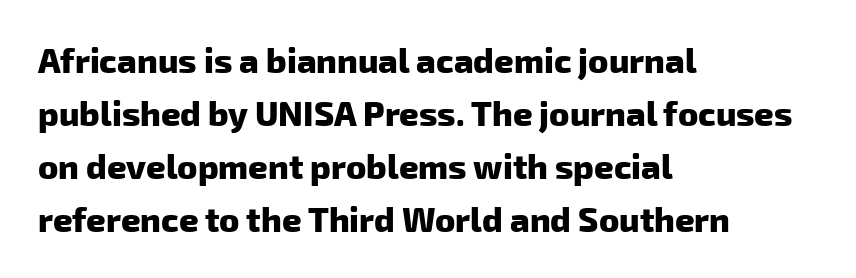
The image shows 34 px heavy sans-serif type; set left-aligned, normal line spacing (1.56x), normal letter spacing, not underlined; low stroke contrast and a medium x-height.
